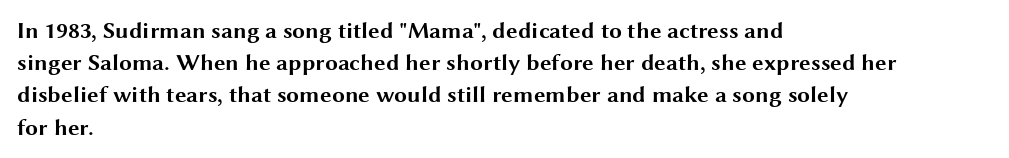
Teacher's note: observe the even left margin — that is flush-left alignment. Tracking here is standard; glyphs follow each other at the usual distance. Horizontal bands of white between lines are of average thickness. Is the type bold? Yes — the strokes are clearly thick and heavy. This is the regular roman posture of the typeface.
